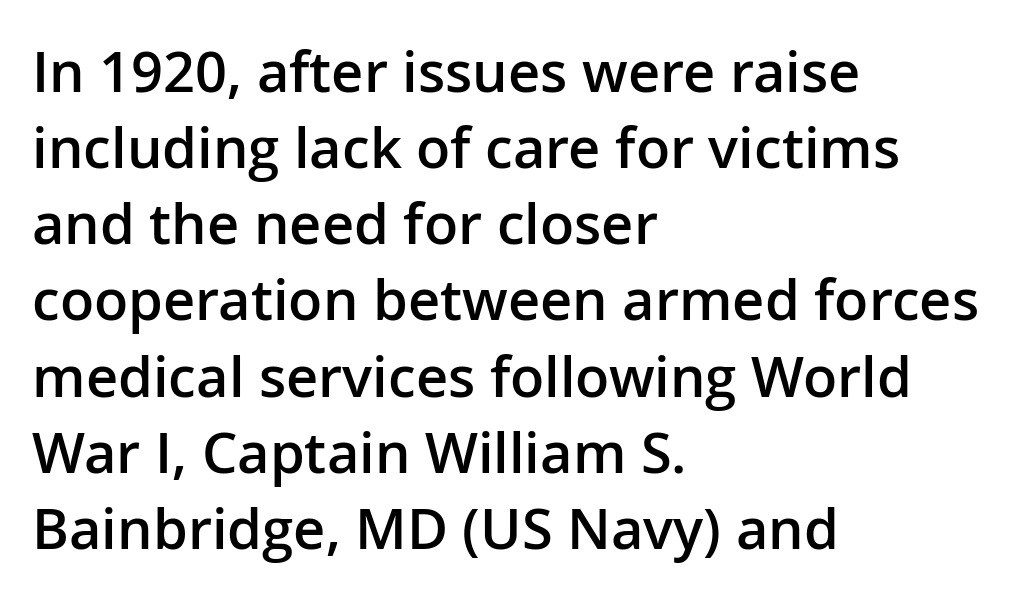
The image shows 56 px semibold sans-serif type, upright; set left-aligned, normal line spacing (1.36x), normal letter spacing, not underlined; low stroke contrast and a medium x-height.
